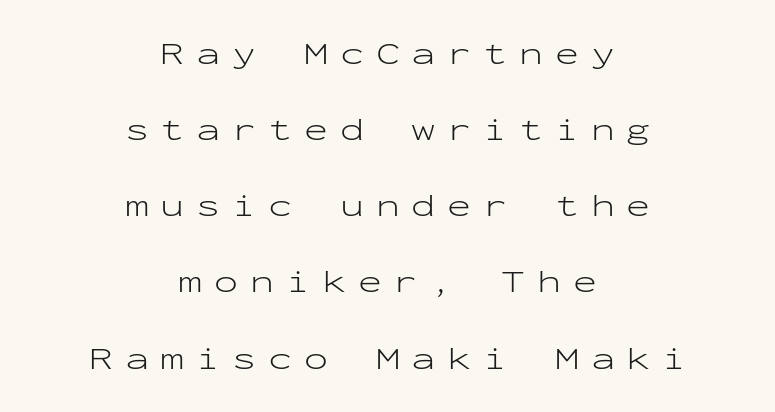
The image shows 32 px light, wide sans-serif type, upright, monospaced; set centered, loose line spacing (2.38x), unusually wide letter spacing (+0.37 em), not underlined; low stroke contrast and a medium x-height.
